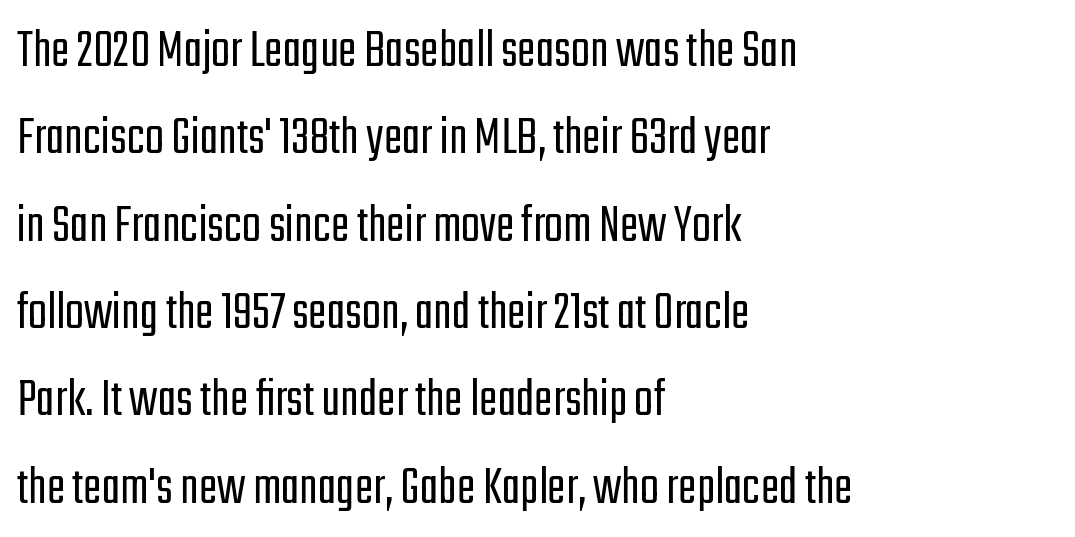
{"serif": "no", "italic": "no", "bold": "no", "weight": "light", "width": "condensed", "stroke_contrast": "low", "x_height": "medium", "monospaced": "no", "underline": "no", "align": "left", "line_spacing": "normal", "line_spacing_ratio": 1.56, "letter_spacing": "normal", "letter_spacing_em": 0.0, "glyph_px": 56}
